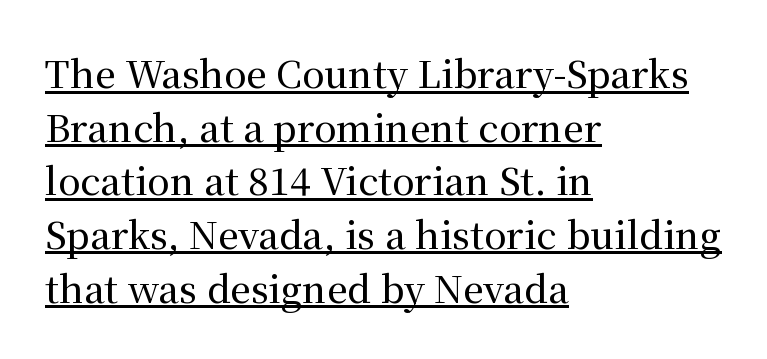
The image shows 37 px serif type, upright; set left-aligned, normal line spacing (1.45x), normal letter spacing, underlined; medium stroke contrast and a medium x-height.
